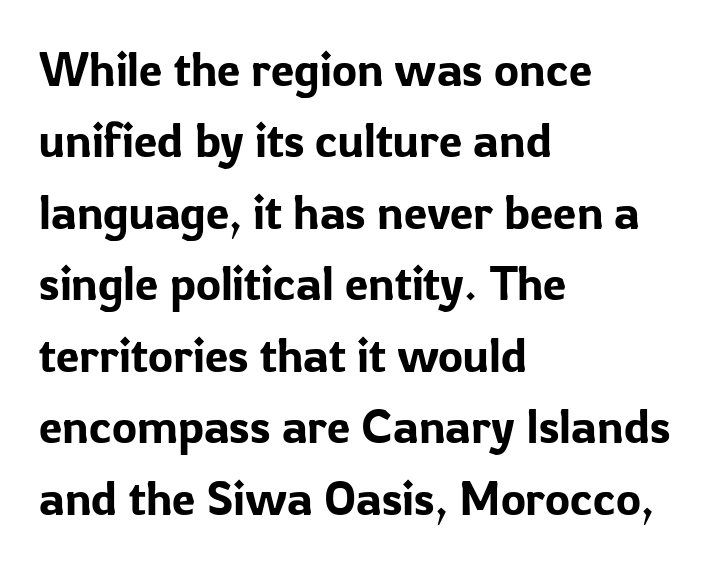
Posture: straight, roman, zero tilt. Reading down the column, the eye jumps a familiar distance to each next line. The compositor pushed each line to the left boundary. Underlining? Definitely not there.
